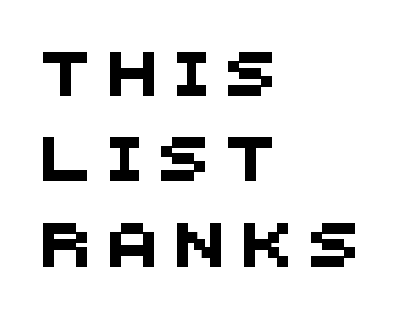
{"serif": "no", "width": "normal", "stroke_contrast": "medium", "x_height": "large", "monospaced": "no", "underline": "no", "align": "left", "line_spacing": "loose", "line_spacing_ratio": 1.94, "letter_spacing": "wide", "letter_spacing_em": 0.45, "glyph_px": 44}
